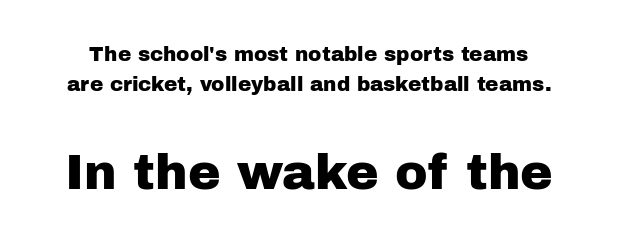
{"serif": "no", "italic": "no", "width": "normal", "stroke_contrast": "low", "x_height": "medium", "monospaced": "no", "underline": "no", "line_spacing": "normal", "line_spacing_ratio": 1.48, "letter_spacing": "normal", "letter_spacing_em": 0.0, "larger_block": "second", "size_ratio": 2.45, "glyph_px": 49}
